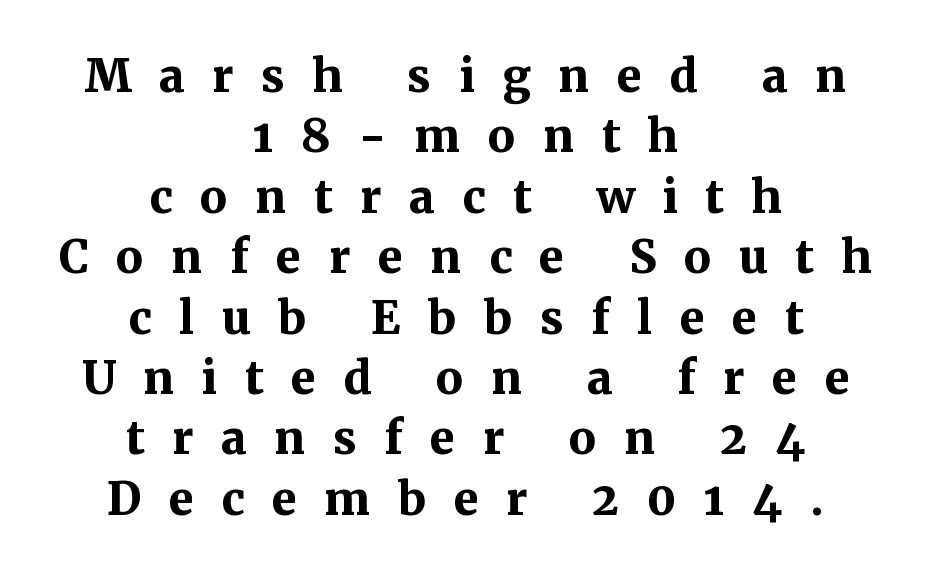
Q: Is the text bold? A: Yes.
Q: Is the text italic (slanted)? A: No, it is upright.
Q: Is the typeface a serif or a sans-serif typeface? A: Serif.
Q: Is the text underlined? A: No.
Q: How is the paragraph aligned? A: Centered.
Q: Is the spacing between letters normal or unusually wide? A: Unusually wide.
Q: Is the spacing between lines tight, normal or loose? A: Tight.
Q: Width (condensed, normal, or wide)? A: Normal.
Q: Stroke contrast? A: Medium.
Q: x-height? A: Medium.
Q: Monospaced? A: No.
